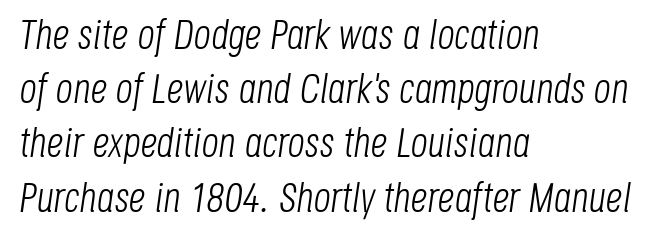
Stems here are at most as thick as an everyday book face. The letters advance in unequal steps, a hallmark of proportional type. There's an unmistakable incline to the writing here. Does extra space separate the letters? No, they use regular spacing. Casual observation: everything's shoved over to the left. The space directly below the letters is spotless.
